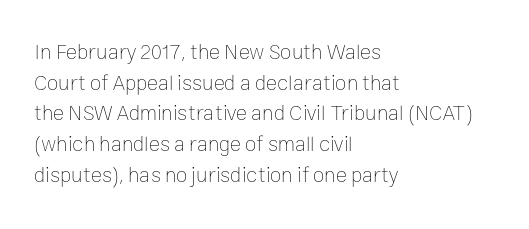
The image shows 21 px text type, upright; set left-aligned, normal line spacing (1.46x), normal letter spacing, not underlined.
